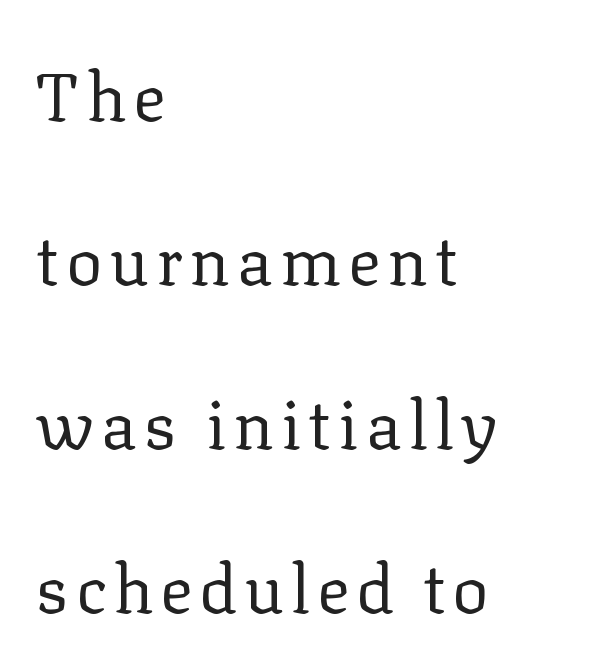
The image shows 68 px regular-weight serif type, upright; set left-aligned, loose line spacing (2.41x), not underlined; low stroke contrast and a medium x-height.
